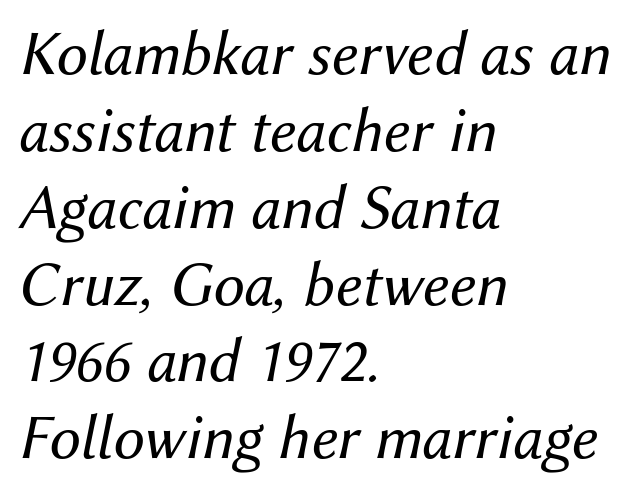
{"italic": "yes", "lean": "right", "slant_degrees": 12, "bold": "no", "weight": "regular", "width": "normal", "stroke_contrast": "medium", "x_height": "medium", "monospaced": "no", "underline": "no", "align": "left", "line_spacing_ratio": 1.22, "letter_spacing": "normal", "letter_spacing_em": 0.0, "glyph_px": 63}
